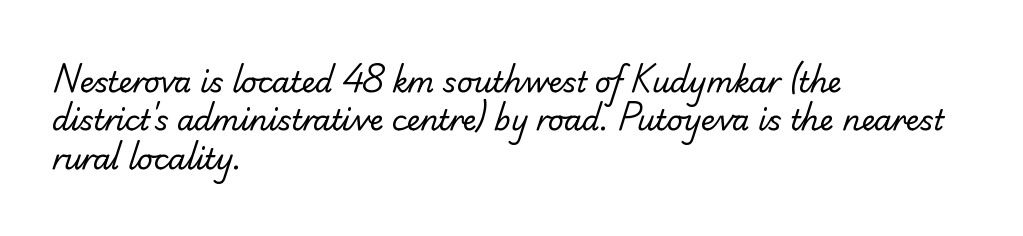
The typeface chosen for these lines omits serifs. The gap between lines stays unmarked. Looks like regular typesetting: each glyph gets only the width it needs. Caption: standard tracking, unaltered. This is not heavy type; no bold has been used. Left-aligned paragraph, ragged on the right.
